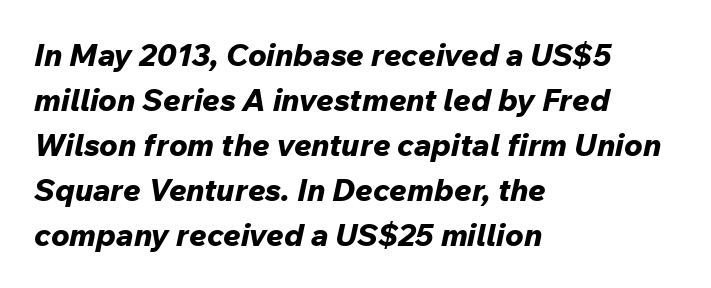
Q: Is the text bold? A: Yes.
Q: Is the text italic (slanted)? A: Yes, it leans right by about 12 degrees.
Q: Is the text underlined? A: No.
Q: How is the paragraph aligned? A: Left-aligned.
Q: Is the spacing between letters normal or unusually wide? A: Normal.
Q: Is the spacing between lines tight, normal or loose? A: Normal.
Q: Width (condensed, normal, or wide)? A: Normal.
Q: Stroke contrast? A: Low.
Q: x-height? A: Medium.
Q: Monospaced? A: No.
